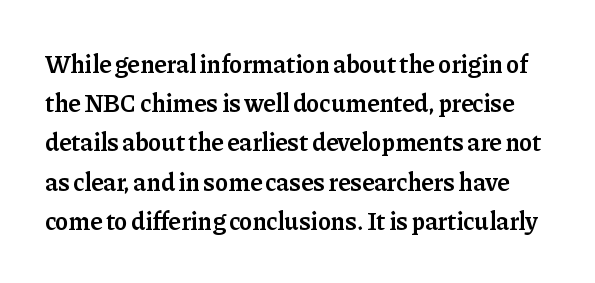
{"italic": "no", "bold": "semi", "underline": "no", "line_spacing": "normal", "line_spacing_ratio": 1.57, "letter_spacing": "normal", "letter_spacing_em": 0.0, "glyph_px": 25}
